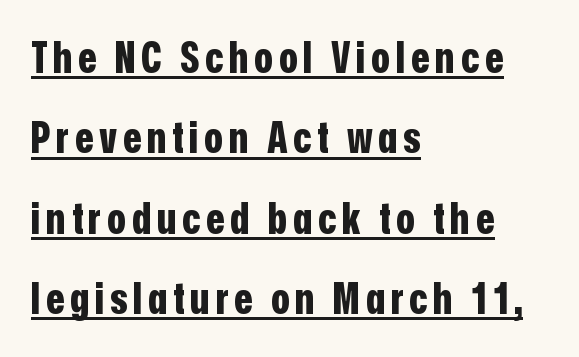
The glyphs in this specimen are sans serif. Beneath each row of characters lies a ruled line. A full-strength bold gives these letters their thick strokes. The specimen reads as upright at a glance. Character widths vary here, with narrow letters taking less room than wide ones. This rendering uses left alignment, leaving the right contour irregular.
